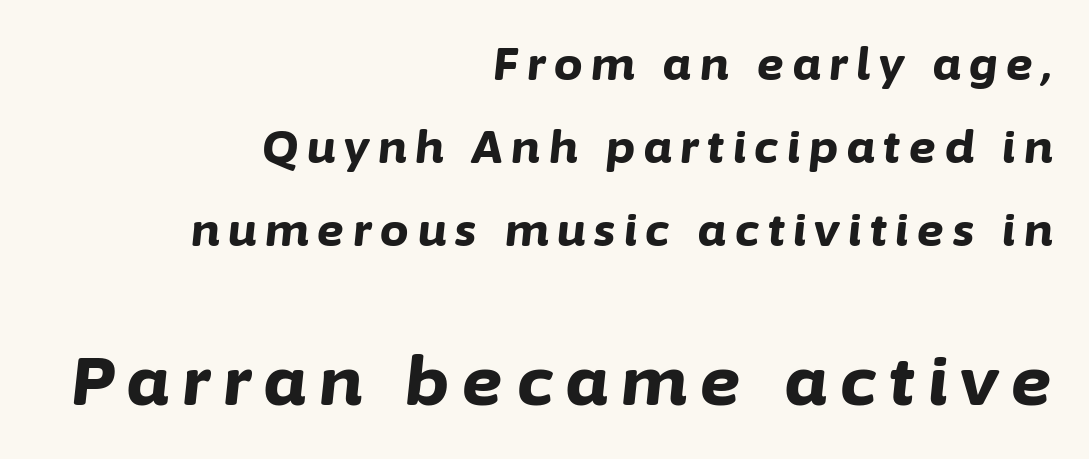
{"italic": "yes", "lean": "right", "slant_degrees": 6, "bold": "yes", "weight": "bold", "width": "normal", "stroke_contrast": "low", "x_height": "medium", "monospaced": "no", "underline": "no", "align": "right", "line_spacing_ratio": 1.84, "letter_spacing": "wide", "letter_spacing_em": 0.2, "larger_block": "second", "size_ratio": 1.51, "glyph_px": 68}
